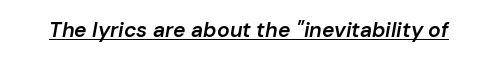
The image shows 21 px text type, italic (leaning right); set normal letter spacing, underlined.
